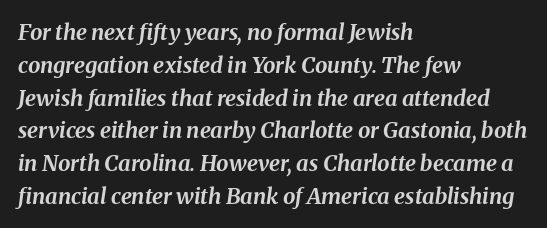
Q: Is the text bold? A: Yes.
Q: Is the text italic (slanted)? A: Yes, it leans right by about 8 degrees.
Q: Is the text underlined? A: No.
Q: How is the paragraph aligned? A: Left-aligned.
Q: Is the spacing between letters normal or unusually wide? A: Normal.
Q: Is the spacing between lines tight, normal or loose? A: Normal.
